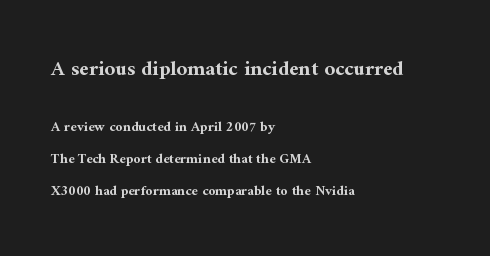
Q: Is the text bold? A: Yes.
Q: Is the text italic (slanted)? A: No, it is upright.
Q: Is the text underlined? A: No.
Q: How is the paragraph aligned? A: Left-aligned.
Q: Is the spacing between letters normal or unusually wide? A: Normal.
Q: Is the spacing between lines tight, normal or loose? A: Loose.
Q: Which block of text is set in a larger size, the first (top) or the second (bottom)? A: The first (top) one.
